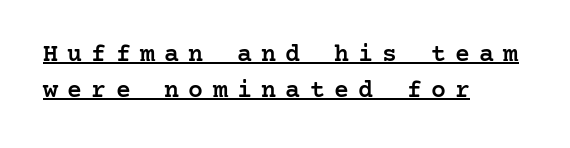
The image shows 25 px text type, upright; set left-aligned, normal line spacing (1.43x), unusually wide letter spacing (+0.37 em), underlined.
